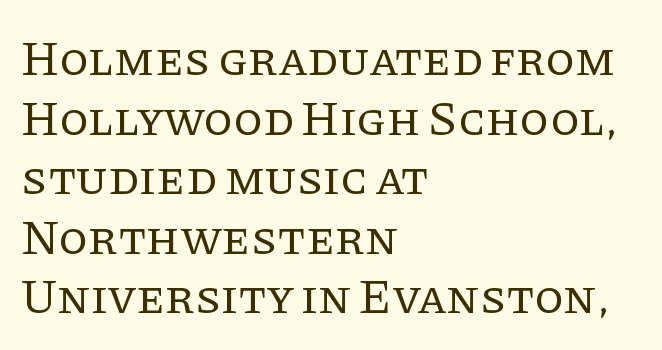
The image shows 48 px regular-weight serif type, upright; set left-aligned, line spacing 1.24x, normal letter spacing, not underlined; low stroke contrast and a large x-height.
